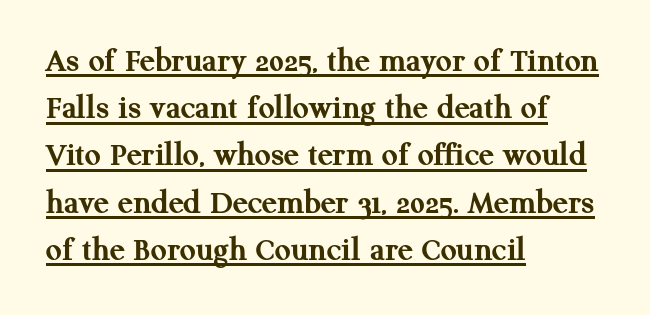
Q: Is the text bold? A: Yes.
Q: Is the text italic (slanted)? A: No, it is upright.
Q: Is the typeface a serif or a sans-serif typeface? A: Serif.
Q: Is the text underlined? A: Yes.
Q: How is the paragraph aligned? A: Left-aligned.
Q: Is the spacing between letters normal or unusually wide? A: Normal.
Q: Is the spacing between lines tight, normal or loose? A: Normal.
Q: Width (condensed, normal, or wide)? A: Normal.
Q: Stroke contrast? A: Medium.
Q: x-height? A: Medium.
Q: Monospaced? A: No.
